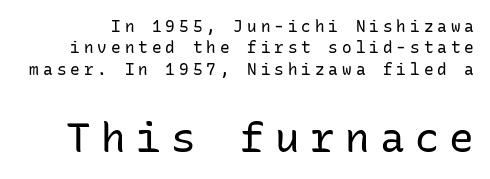
Q: Is the text bold? A: No.
Q: Is the text italic (slanted)? A: No, it is upright.
Q: Is the typeface a serif or a sans-serif typeface? A: Sans-serif.
Q: Is the text underlined? A: No.
Q: Is the spacing between letters normal or unusually wide? A: Unusually wide.
Q: Is the spacing between lines tight, normal or loose? A: Normal.
Q: Which block of text is set in a larger size, the first (top) or the second (bottom)? A: The second (bottom) one.
Q: Width (condensed, normal, or wide)? A: Normal.
Q: Stroke contrast? A: Low.
Q: x-height? A: Medium.
Q: Monospaced? A: Yes.
